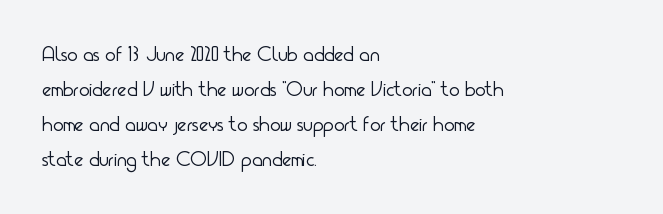
The image shows 22 px text type, upright; set left-aligned, normal line spacing (1.59x), normal letter spacing, not underlined.
